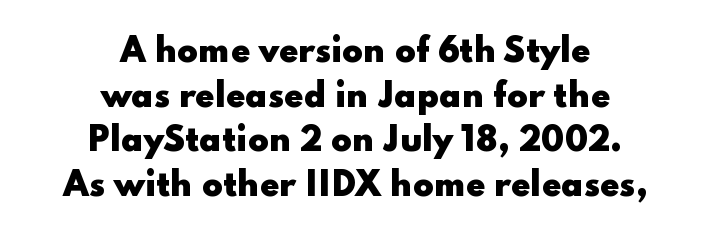
The image shows 31 px heavy, wide sans-serif type, upright; set centered, normal line spacing (1.44x), normal letter spacing, not underlined; low stroke contrast and a small x-height.
